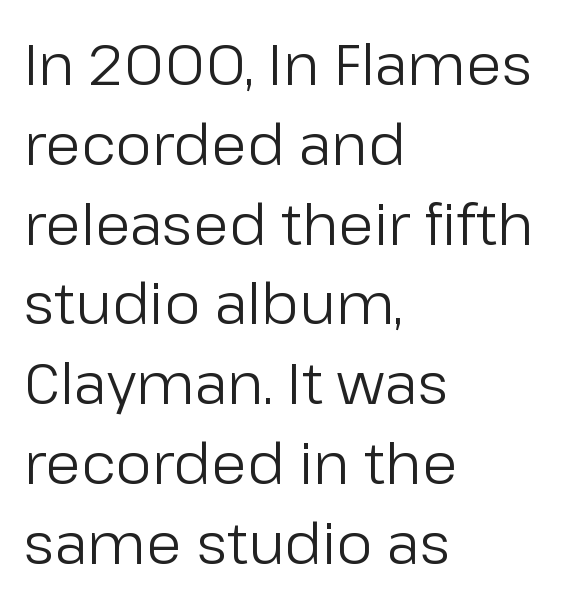
Observe the ordinary spacing: letters are neighbours, not strangers. Regarding serifs, this sample does without them. Think standard paragraph weight, or any step lighter than that. In terms of posture, this sample is upright.
